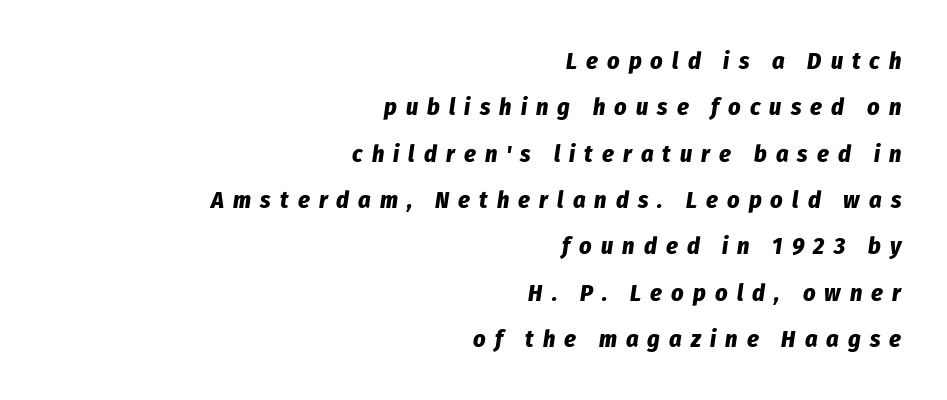
Leftover space on each line is placed entirely before the opening word. Compared with typical paragraphs, the rows here are farther apart. The axis of the letterforms is tilted away from vertical. A typesetter would call this heavily tracked-out type.
